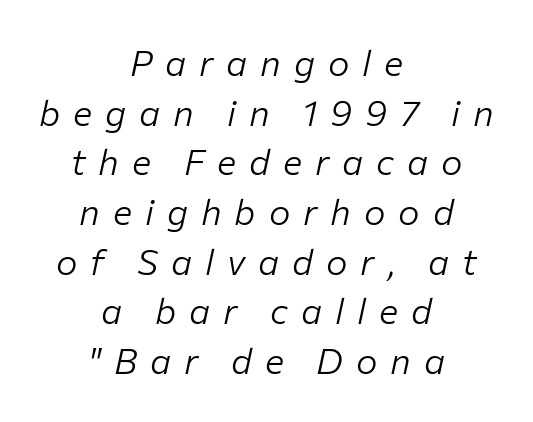
{"italic": "yes", "lean": "right", "slant_degrees": 12, "bold": "no", "weight": "light", "width": "normal", "stroke_contrast": "low", "x_height": "medium", "monospaced": "no", "underline": "no", "align": "center", "line_spacing": "normal", "line_spacing_ratio": 1.38, "letter_spacing": "wide", "letter_spacing_em": 0.36, "glyph_px": 36}
